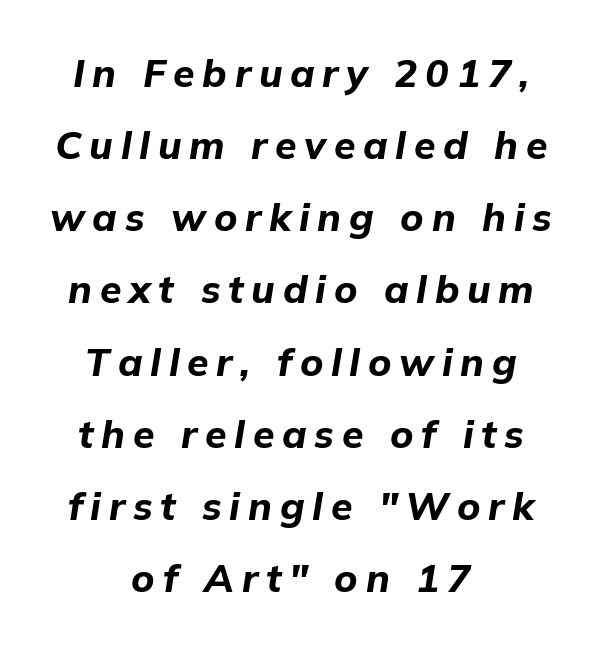
Q: Is the text bold? A: Yes.
Q: Is the text italic (slanted)? A: Yes, it leans right by about 9 degrees.
Q: Is the text underlined? A: No.
Q: How is the paragraph aligned? A: Centered.
Q: Is the spacing between letters normal or unusually wide? A: Unusually wide.
Q: Width (condensed, normal, or wide)? A: Normal.
Q: Stroke contrast? A: Low.
Q: x-height? A: Medium.
Q: Monospaced? A: No.
